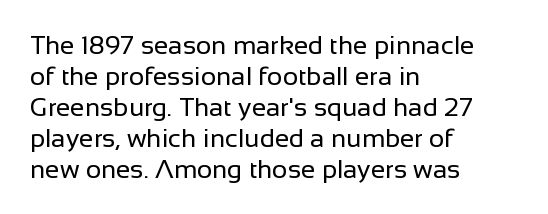
{"italic": "no", "bold": "no", "underline": "no", "align": "left", "line_spacing_ratio": 1.19, "letter_spacing": "normal", "letter_spacing_em": 0.0, "glyph_px": 26}
